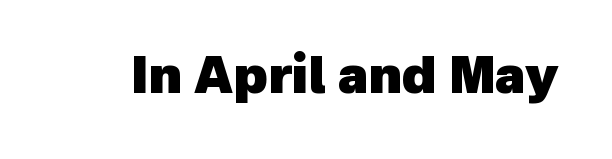
The image shows 50 px heavy sans-serif type; set normal letter spacing, not underlined; a medium x-height.
